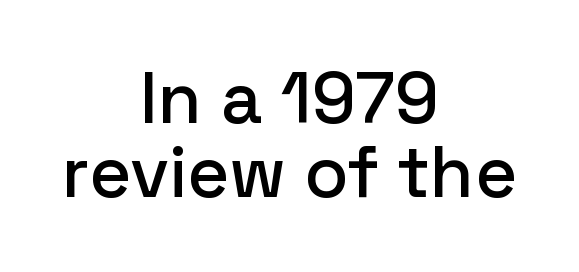
{"serif": "no", "italic": "no", "width": "normal", "stroke_contrast": "low", "x_height": "medium", "monospaced": "no", "underline": "no", "align": "center", "line_spacing": "tight", "line_spacing_ratio": 1.03, "letter_spacing": "normal", "letter_spacing_em": 0.0, "glyph_px": 72}
